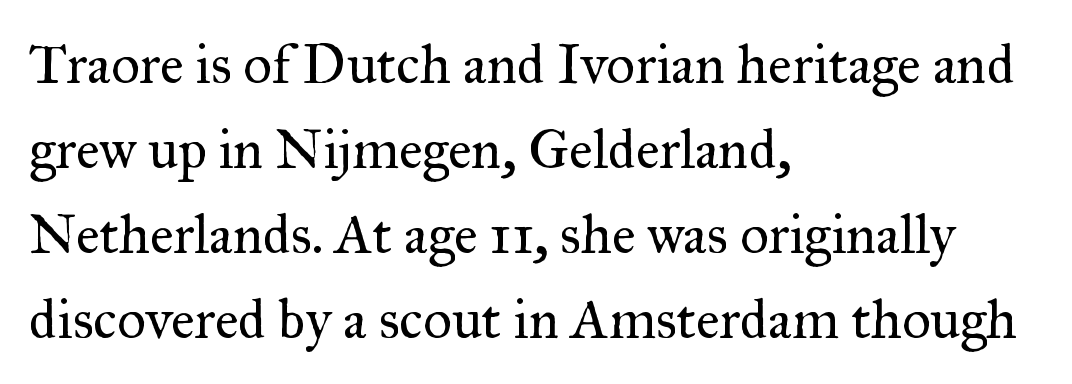
Q: Is the text bold? A: No.
Q: Is the text italic (slanted)? A: No, it is upright.
Q: Is the typeface a serif or a sans-serif typeface? A: Serif.
Q: Is the text underlined? A: No.
Q: How is the paragraph aligned? A: Left-aligned.
Q: Is the spacing between letters normal or unusually wide? A: Normal.
Q: Is the spacing between lines tight, normal or loose? A: Normal.
Q: Width (condensed, normal, or wide)? A: Normal.
Q: Stroke contrast? A: Medium.
Q: x-height? A: Small.
Q: Monospaced? A: No.
